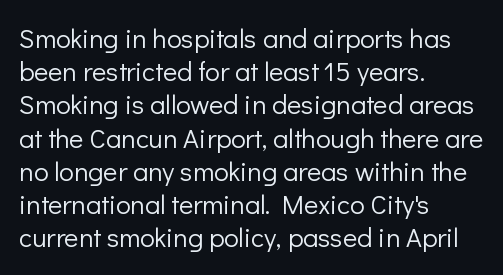
The image shows 27 px text type, upright; set left-aligned, line spacing 1.23x, normal letter spacing, not underlined.
